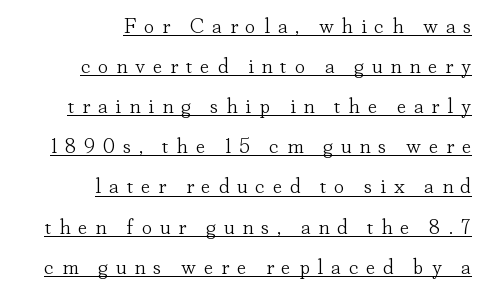
The image shows 21 px text type, upright; set right-aligned, loose line spacing (1.91x), unusually wide letter spacing (+0.37 em), underlined.
